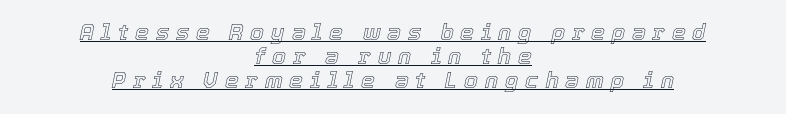
{"italic": "yes", "lean": "right", "slant_degrees": 12, "underline": "yes", "align": "center", "line_spacing": "tight", "line_spacing_ratio": 1.1, "letter_spacing": "wide", "letter_spacing_em": 0.31, "glyph_px": 22}
